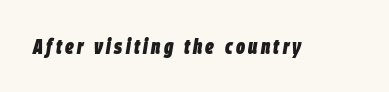
The image shows 21 px bold type, italic (leaning right); set not underlined.
